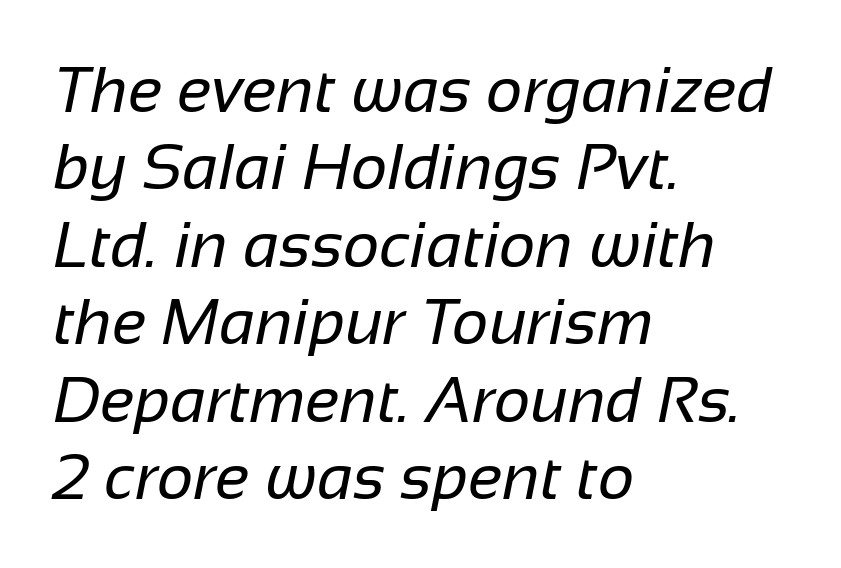
Q: Is the text bold? A: No.
Q: Is the typeface a serif or a sans-serif typeface? A: Sans-serif.
Q: Is the text underlined? A: No.
Q: How is the paragraph aligned? A: Left-aligned.
Q: Is the spacing between letters normal or unusually wide? A: Normal.
Q: Width (condensed, normal, or wide)? A: Normal.
Q: Stroke contrast? A: Low.
Q: x-height? A: Medium.
Q: Monospaced? A: No.
